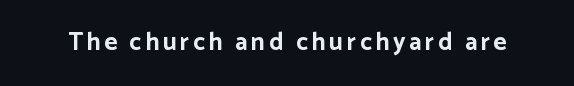
The image shows 25 px bold type, upright; set not underlined.
